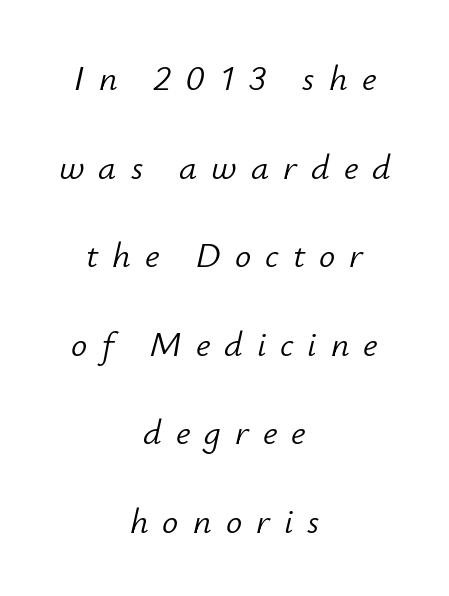
The image shows 36 px light type, italic (leaning right); set centered, loose line spacing (2.46x), unusually wide letter spacing (+0.39 em), not underlined; low stroke contrast and a small x-height.
